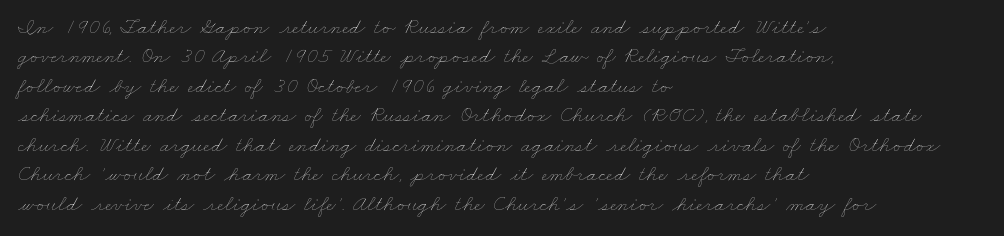
Q: Is the text bold? A: No.
Q: Is the text underlined? A: No.
Q: How is the paragraph aligned? A: Left-aligned.
Q: Is the spacing between letters normal or unusually wide? A: Normal.
Q: Is the spacing between lines tight, normal or loose? A: Normal.
